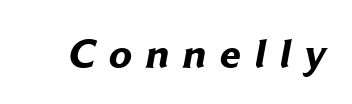
The image shows 42 px bold sans-serif type; set unusually wide letter spacing (+0.33 em), not underlined; low stroke contrast and a medium x-height.
